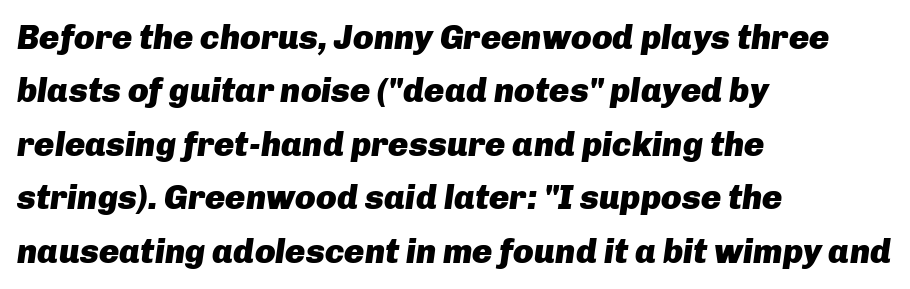
{"italic": "yes", "lean": "right", "slant_degrees": 8, "bold": "yes", "weight": "heavy", "width": "normal", "stroke_contrast": "low", "x_height": "medium", "monospaced": "no", "underline": "no", "align": "left", "line_spacing": "normal", "line_spacing_ratio": 1.57, "letter_spacing": "normal", "letter_spacing_em": 0.0, "glyph_px": 34}
